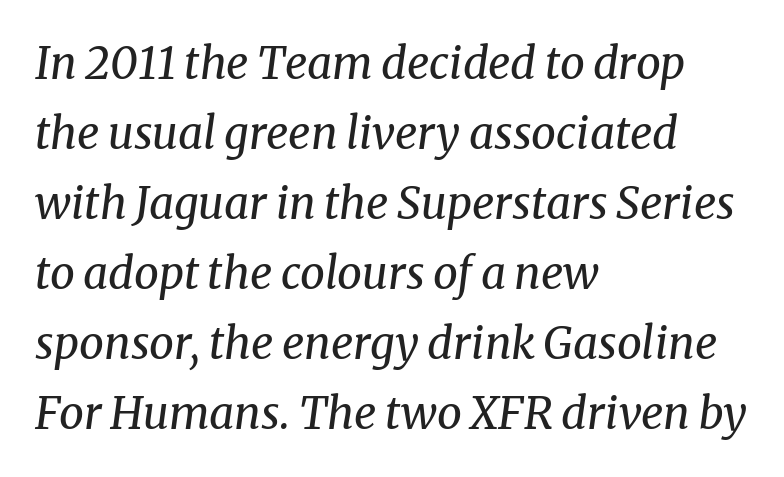
Q: Is the text bold? A: No.
Q: Is the text italic (slanted)? A: Yes, it leans right by about 8 degrees.
Q: Is the typeface a serif or a sans-serif typeface? A: Serif.
Q: Is the text underlined? A: No.
Q: How is the paragraph aligned? A: Left-aligned.
Q: Is the spacing between letters normal or unusually wide? A: Normal.
Q: Is the spacing between lines tight, normal or loose? A: Normal.
Q: Width (condensed, normal, or wide)? A: Normal.
Q: Stroke contrast? A: Medium.
Q: x-height? A: Medium.
Q: Monospaced? A: No.
